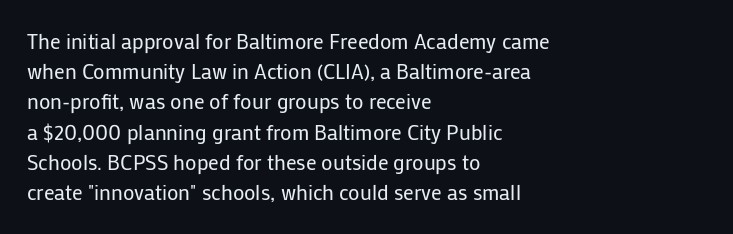
The image shows 21 px text type, upright; set left-aligned, normal line spacing (1.44x), normal letter spacing, not underlined.
